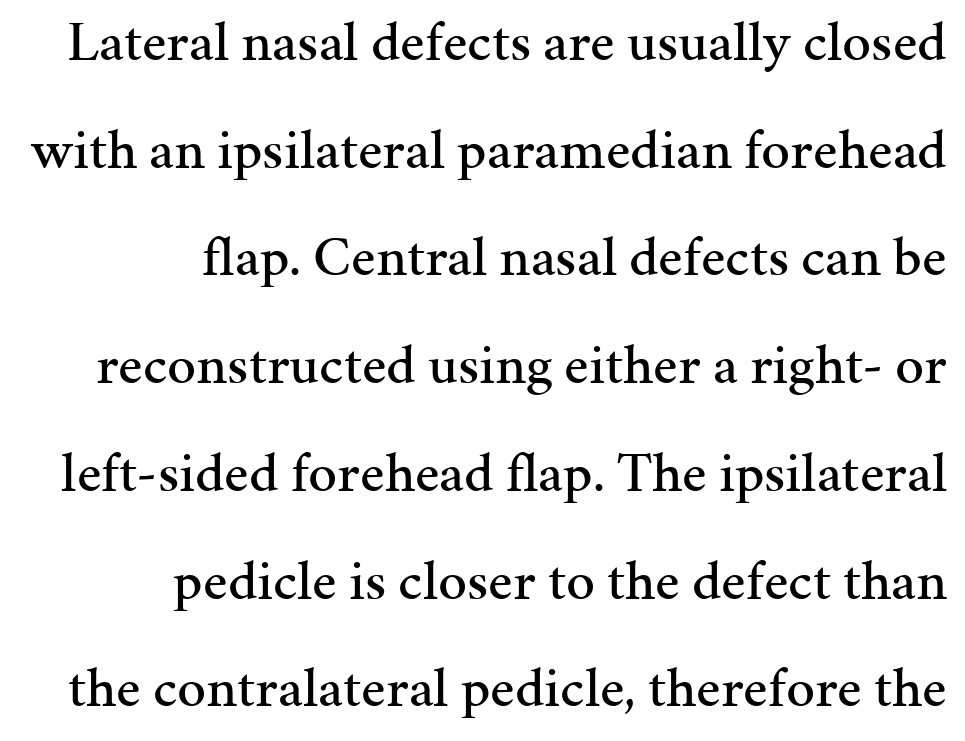
The face used here is seriffed, in the tradition of book romans. A student would call this right alignment; a typographer would say flush right, rag left. Proportional: the letters do not fall into vertical columns. The glyphs are unaccompanied by any horizontal stroke below them. The specimen reads as upright at a glance.
